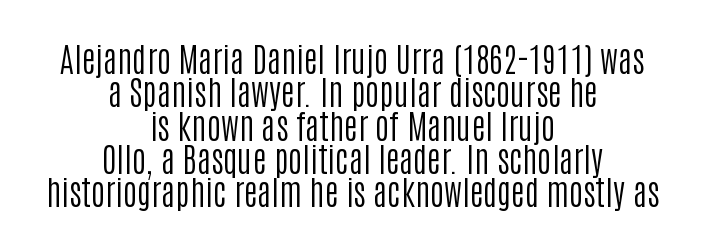
Q: Is the text bold? A: No.
Q: Is the text italic (slanted)? A: No, it is upright.
Q: Is the typeface a serif or a sans-serif typeface? A: Sans-serif.
Q: Is the text underlined? A: No.
Q: How is the paragraph aligned? A: Centered.
Q: Is the spacing between letters normal or unusually wide? A: Normal.
Q: Is the spacing between lines tight, normal or loose? A: Tight.
Q: Width (condensed, normal, or wide)? A: Condensed.
Q: Stroke contrast? A: Low.
Q: x-height? A: Large.
Q: Monospaced? A: No.
